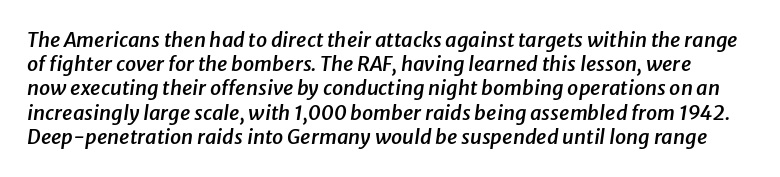
Compared with ordinary roman type, these characters are visibly tilted. The horizontal fit of the characters is conventional and even. Anything drawn beneath the words? Only blank space. A bit beefed up — I'd call it semibold rather than bold.
